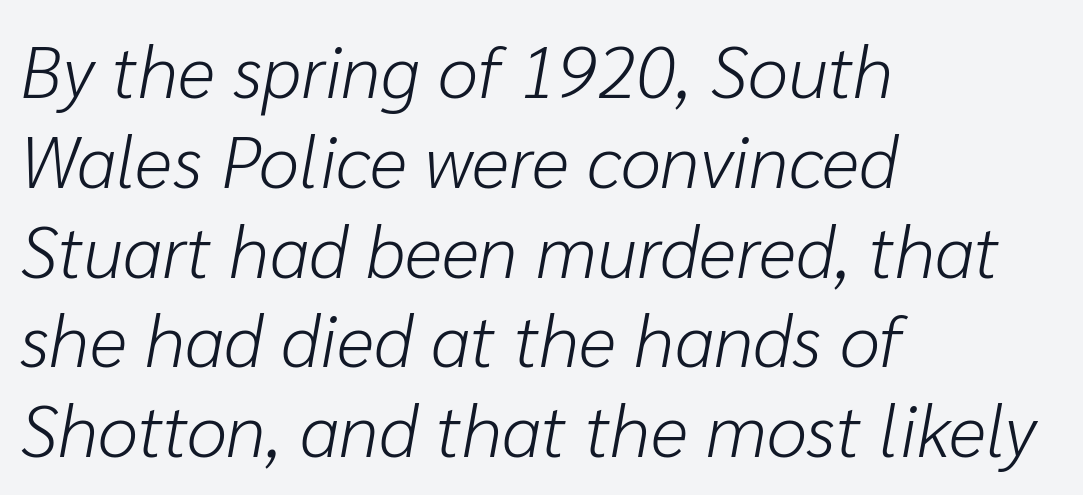
Character widths vary here, with narrow letters taking less room than wide ones. The letters sit at their default tracking, neither squeezed nor spread. This sample uses an oblique cut, with every glyph tilted off the vertical. The weight would be labelled regular, book, light, or lighter still. The paragraph has a hard left edge and a soft right edge.
